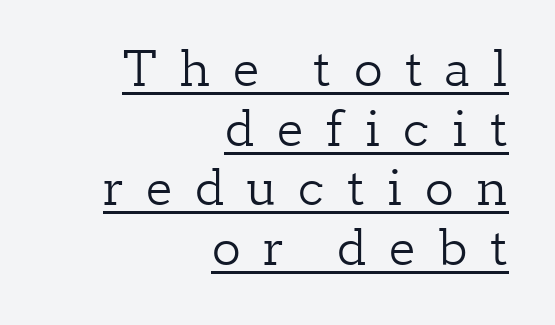
Between one letter and the next there's a generous, obvious gap. Is this a fixed-width face? No — the glyphs have proportional, varying widths. Caption: multi-line text, flush right, ragged left. A typesetter would mark this as roman, not italic. The rendering uses the underline text-decoration. Does the type have serifs? Yes, each stem ends in a small foot.
